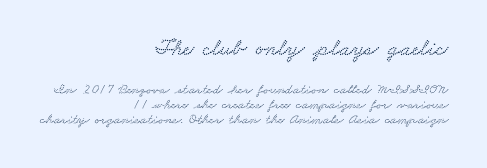
Q: Is the text underlined? A: No.
Q: How is the paragraph aligned? A: Right-aligned.
Q: Is the spacing between letters normal or unusually wide? A: Normal.
Q: Is the spacing between lines tight, normal or loose? A: Tight.
Q: Which block of text is set in a larger size, the first (top) or the second (bottom)? A: The first (top) one.
